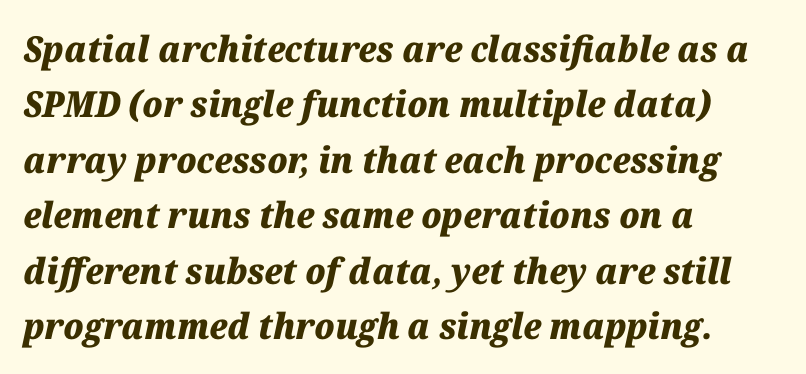
{"italic": "yes", "lean": "right", "slant_degrees": 12, "bold": "yes", "weight": "heavy", "width": "normal", "stroke_contrast": "medium", "x_height": "medium", "monospaced": "no", "underline": "no", "align": "left", "line_spacing": "normal", "line_spacing_ratio": 1.54, "letter_spacing": "normal", "letter_spacing_em": 0.0, "glyph_px": 36}
